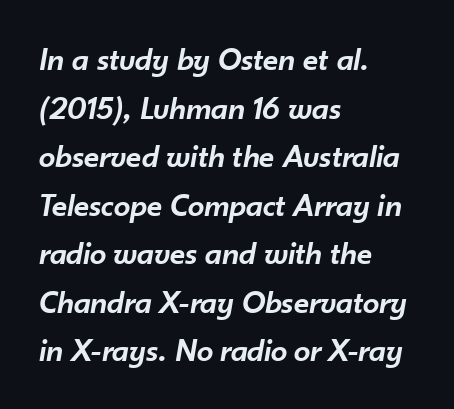
Q: Is the text bold? A: Semi-bold.
Q: Is the text italic (slanted)? A: Yes, it leans right by about 10 degrees.
Q: Is the text underlined? A: No.
Q: How is the paragraph aligned? A: Left-aligned.
Q: Is the spacing between letters normal or unusually wide? A: Normal.
Q: Is the spacing between lines tight, normal or loose? A: Normal.
Q: Width (condensed, normal, or wide)? A: Normal.
Q: Stroke contrast? A: Low.
Q: x-height? A: Small.
Q: Monospaced? A: No.
